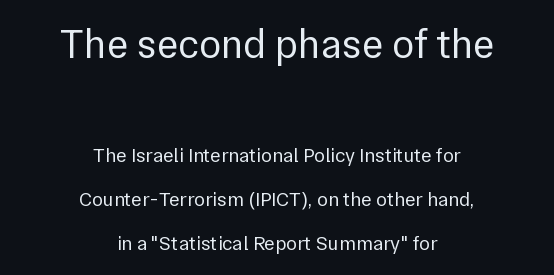
The foot of each line stays bare and open. Students, note that the glyphs here touch the page at normal intervals. In terms of leading, this rendering errs on the spacious side. The designer gave the opening block more size than the closing block. Note: no serifs on the glyphs.
